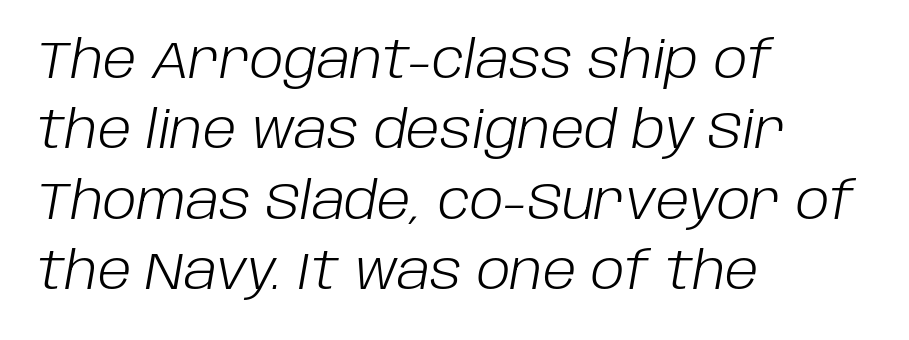
{"italic": "yes", "lean": "right", "slant_degrees": 10, "bold": "no", "weight": "light", "width": "normal", "stroke_contrast": "low", "x_height": "large", "monospaced": "no", "underline": "no", "align": "left", "line_spacing": "normal", "line_spacing_ratio": 1.38, "letter_spacing": "normal", "letter_spacing_em": 0.0, "glyph_px": 51}
